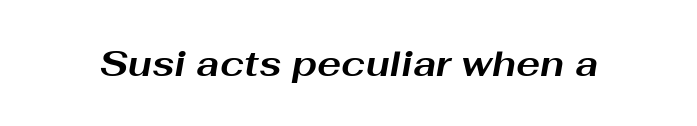
{"italic": "yes", "lean": "right", "slant_degrees": 10, "bold": "yes", "weight": "bold", "width": "wide", "stroke_contrast": "medium", "x_height": "medium", "monospaced": "no", "underline": "no", "letter_spacing": "normal", "letter_spacing_em": 0.0, "glyph_px": 36}
